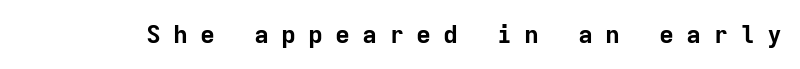
Unmarked baselines from the first word to the last. The letters stand upright; this is a roman face. Is the type bold? Yes — the strokes are clearly thick and heavy. Spacing between characters has been opened up far beyond the box default.
